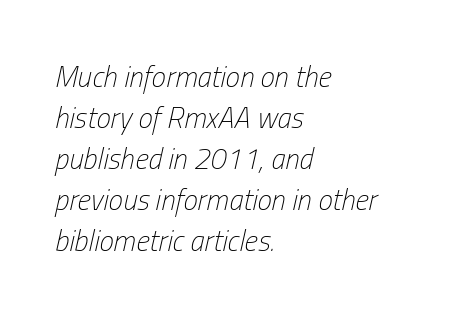
Q: Is the text bold? A: No.
Q: Is the text italic (slanted)? A: Yes, it leans right by about 13 degrees.
Q: Is the text underlined? A: No.
Q: How is the paragraph aligned? A: Left-aligned.
Q: Is the spacing between letters normal or unusually wide? A: Normal.
Q: Is the spacing between lines tight, normal or loose? A: Normal.
Q: Width (condensed, normal, or wide)? A: Condensed.
Q: Stroke contrast? A: Low.
Q: x-height? A: Medium.
Q: Monospaced? A: No.
